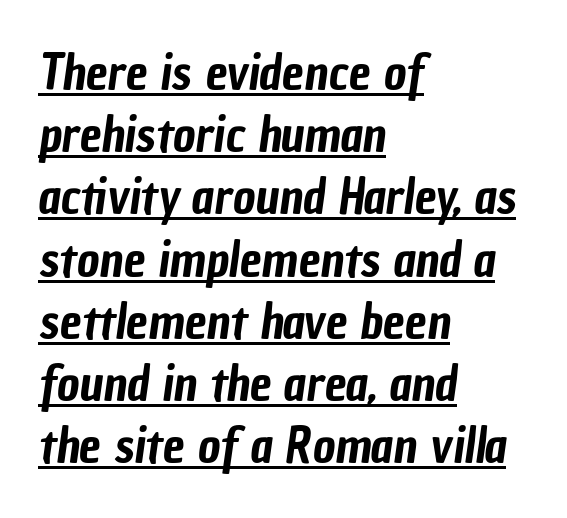
Q: Is the typeface a serif or a sans-serif typeface? A: Sans-serif.
Q: Is the text underlined? A: Yes.
Q: How is the paragraph aligned? A: Left-aligned.
Q: Is the spacing between letters normal or unusually wide? A: Normal.
Q: Is the spacing between lines tight, normal or loose? A: Normal.
Q: Width (condensed, normal, or wide)? A: Condensed.
Q: Stroke contrast? A: Low.
Q: x-height? A: Medium.
Q: Monospaced? A: No.
